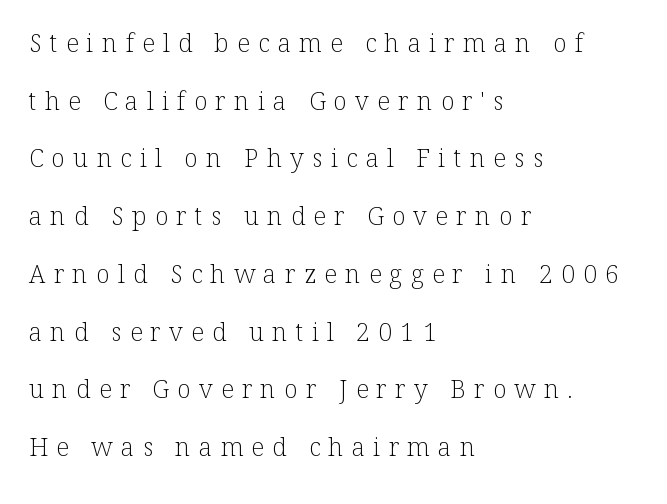
{"italic": "no", "bold": "no", "underline": "no", "align": "left", "line_spacing": "loose", "line_spacing_ratio": 2.31, "letter_spacing": "wide", "letter_spacing_em": 0.33, "glyph_px": 25}
